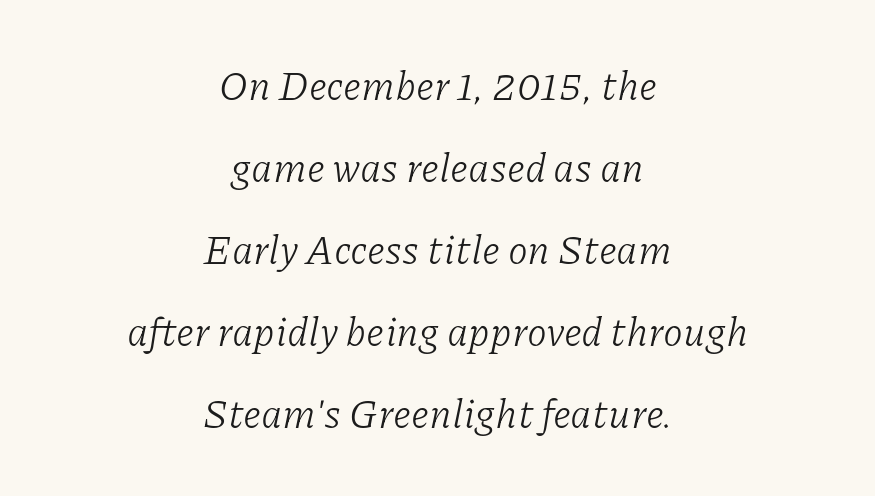
Both edges are ragged and mirror each other, which tells us the setting is centered. Weight: in the light-to-regular range. The designer dialed line spacing up above the default. The gap between lines stays unmarked.
